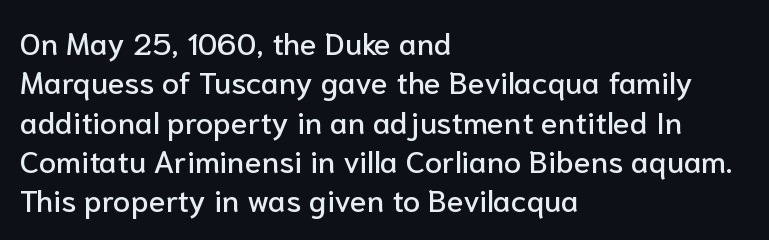
Horizontal bands of white between lines are of average thickness. In terms of letterform style, serifs are entirely absent. Notice how the passage keeps a crisp vertical edge on the left only. Is there any slant? The stems are plumb. There is no visible air inserted between adjacent glyphs. The passage shown is typed in a proportional face where columns would drift.
